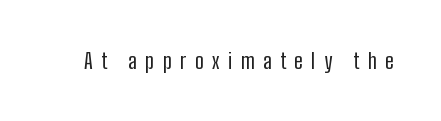
{"italic": "no", "bold": "no", "underline": "no", "letter_spacing": "wide", "letter_spacing_em": 0.38, "glyph_px": 22}
